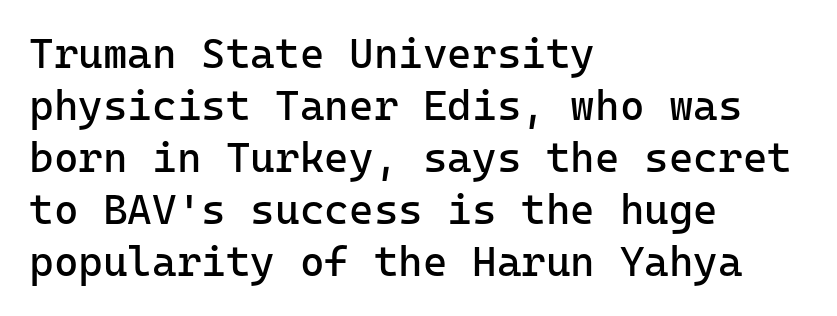
The image shows 42 px regular-weight sans-serif type, upright, monospaced; set left-aligned, line spacing 1.24x, normal letter spacing, not underlined; low stroke contrast and a medium x-height.
